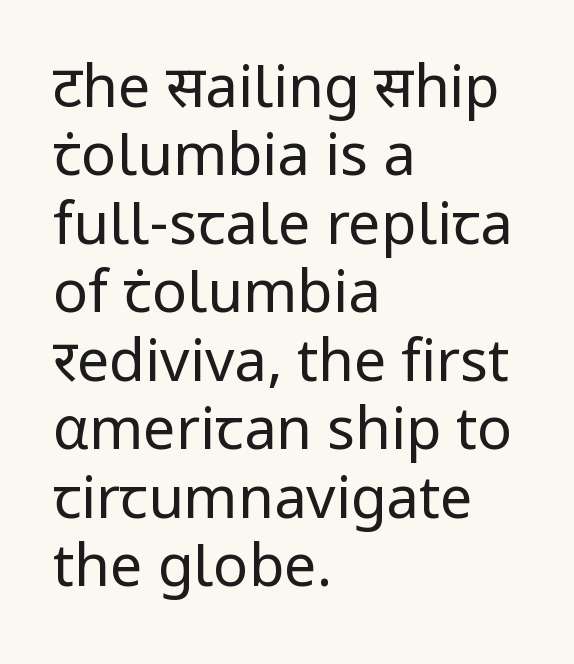
Q: Is the text bold? A: No.
Q: Is the text italic (slanted)? A: No, it is upright.
Q: Is the typeface a serif or a sans-serif typeface? A: Sans-serif.
Q: Is the text underlined? A: No.
Q: How is the paragraph aligned? A: Left-aligned.
Q: Is the spacing between letters normal or unusually wide? A: Normal.
Q: Width (condensed, normal, or wide)? A: Normal.
Q: Stroke contrast? A: Low.
Q: x-height? A: Medium.
Q: Monospaced? A: No.
